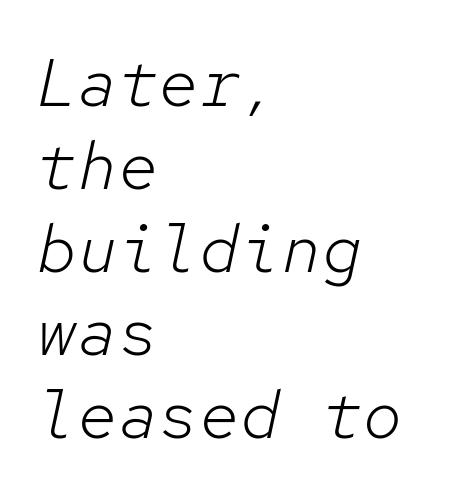
The image shows 68 px light type, italic (leaning right), monospaced; set left-aligned, line spacing 1.22x, normal letter spacing, not underlined; low stroke contrast and a medium x-height.
